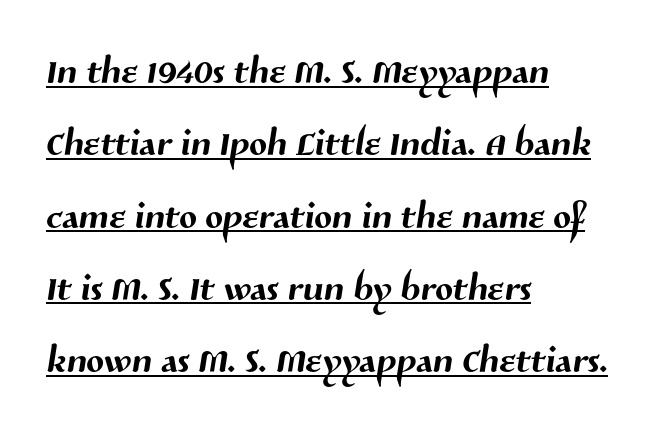
{"serif": "no", "width": "normal", "stroke_contrast": "medium", "x_height": "medium", "monospaced": "no", "underline": "yes", "align": "left", "line_spacing": "normal", "line_spacing_ratio": 1.39, "letter_spacing": "normal", "letter_spacing_em": 0.0, "glyph_px": 52}
